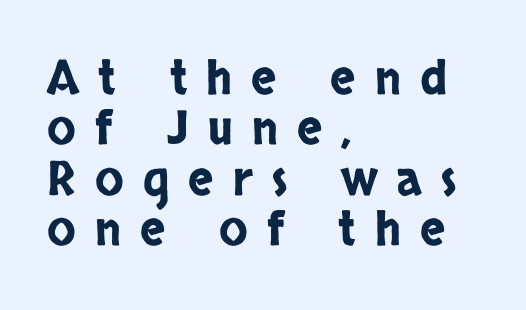
Q: Is the text italic (slanted)? A: No, it is upright.
Q: Is the typeface a serif or a sans-serif typeface? A: Sans-serif.
Q: Is the text underlined? A: No.
Q: How is the paragraph aligned? A: Left-aligned.
Q: Is the spacing between letters normal or unusually wide? A: Unusually wide.
Q: Is the spacing between lines tight, normal or loose? A: Tight.
Q: Width (condensed, normal, or wide)? A: Condensed.
Q: Stroke contrast? A: Low.
Q: x-height? A: Large.
Q: Monospaced? A: No.
